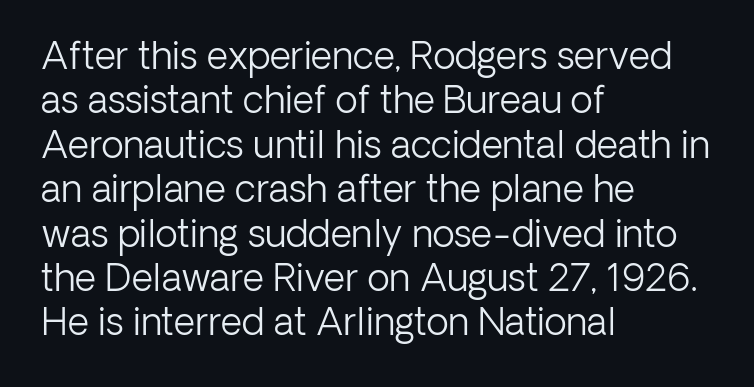
The image shows 37 px light sans-serif type, upright; set left-aligned, line spacing 1.2x, normal letter spacing, not underlined; low stroke contrast and a medium x-height.
